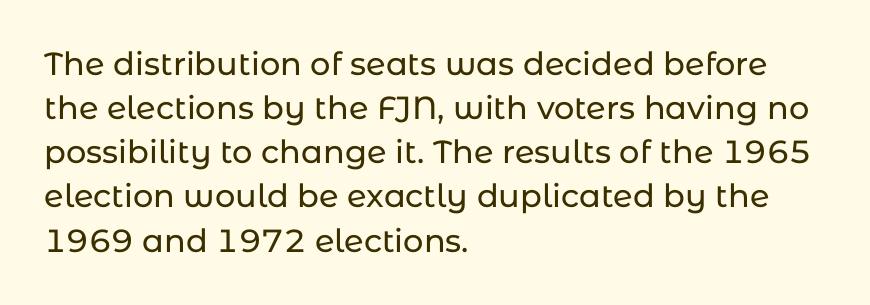
Q: Is the text italic (slanted)? A: No, it is upright.
Q: Is the typeface a serif or a sans-serif typeface? A: Sans-serif.
Q: Is the text underlined? A: No.
Q: How is the paragraph aligned? A: Left-aligned.
Q: Is the spacing between letters normal or unusually wide? A: Normal.
Q: Is the spacing between lines tight, normal or loose? A: Normal.
Q: Width (condensed, normal, or wide)? A: Normal.
Q: Stroke contrast? A: Low.
Q: x-height? A: Medium.
Q: Monospaced? A: No.
